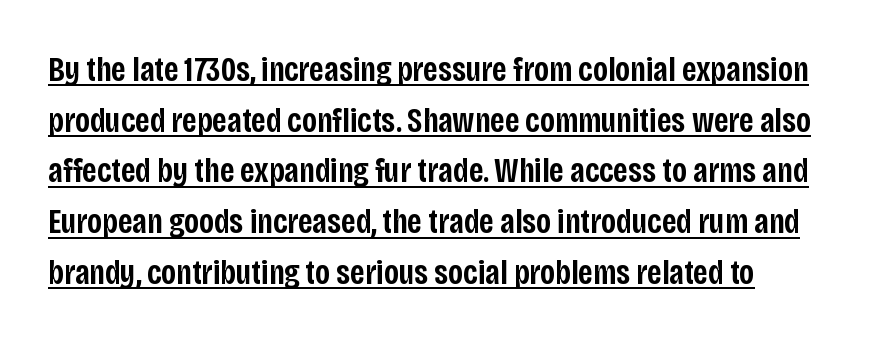
The image shows 35 px semibold, condensed sans-serif type, upright; set normal line spacing (1.45x), normal letter spacing, underlined; low stroke contrast and a large x-height.
